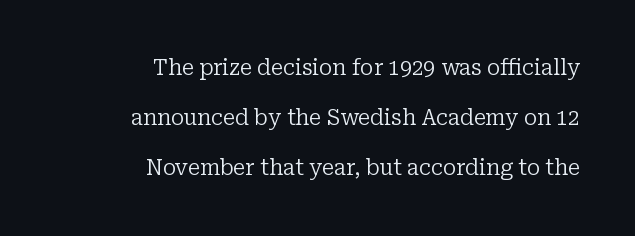
Italic? Not at all — the glyphs are vertical. The type is set solid horizontally, with unmodified tracking. The cut favours lightness, reaching ordinary text weight at its darkest. Regarding leading, the lines here are spaced well apart. Only glyphs here, with clear space below each row. Does the copy run flush right? Yes — the right margin is perfectly even.
